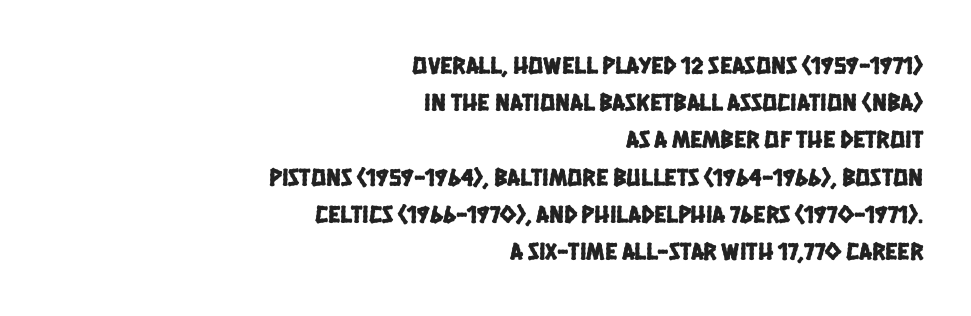
Q: Is the text underlined? A: No.
Q: How is the paragraph aligned? A: Right-aligned.
Q: Is the spacing between letters normal or unusually wide? A: Normal.
Q: Is the spacing between lines tight, normal or loose? A: Normal.
